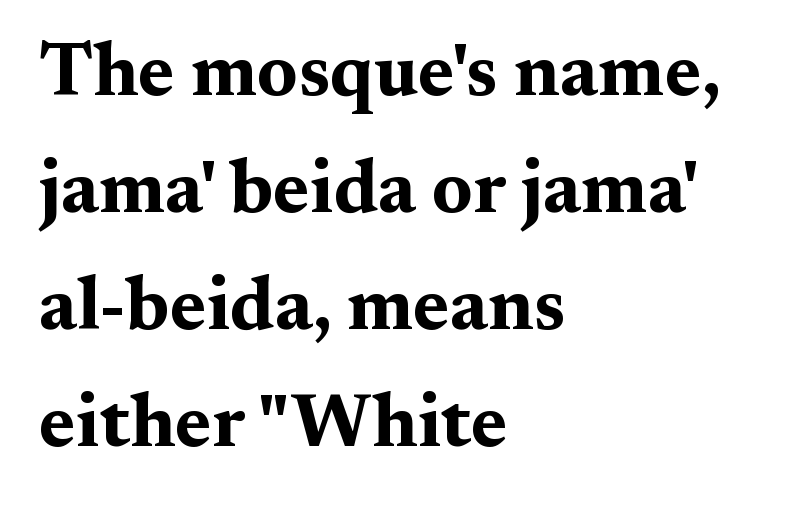
Q: Is the text bold? A: Yes.
Q: Is the text italic (slanted)? A: No, it is upright.
Q: Is the typeface a serif or a sans-serif typeface? A: Serif.
Q: Is the text underlined? A: No.
Q: How is the paragraph aligned? A: Left-aligned.
Q: Is the spacing between letters normal or unusually wide? A: Normal.
Q: Is the spacing between lines tight, normal or loose? A: Normal.
Q: Width (condensed, normal, or wide)? A: Wide.
Q: Stroke contrast? A: Medium.
Q: x-height? A: Medium.
Q: Monospaced? A: No.
